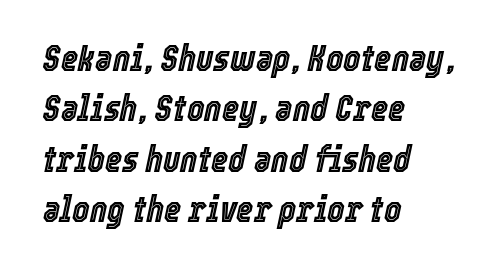
The image shows 37 px condensed type, italic (leaning right); set left-aligned, normal line spacing (1.36x), normal letter spacing, not underlined; a medium x-height.
